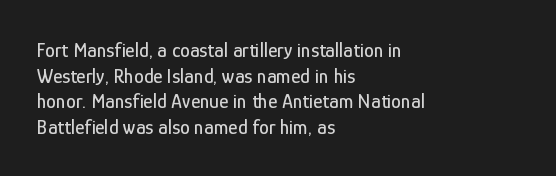
Nobody drew a line under any word here. Italic? Not at all — the glyphs are vertical. The rendering uses a moderate line-height, typical for paragraphs. You could call the tracking neutral — neither tight nor loose. This sample is left-justified, so line endings fall wherever the words run out.
